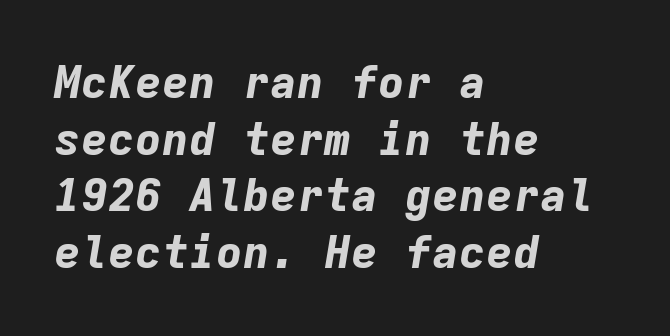
Q: Is the text bold? A: Yes.
Q: Is the text italic (slanted)? A: Yes, it leans right by about 9 degrees.
Q: Is the text underlined? A: No.
Q: How is the paragraph aligned? A: Left-aligned.
Q: Is the spacing between letters normal or unusually wide? A: Normal.
Q: Is the spacing between lines tight, normal or loose? A: Normal.
Q: Width (condensed, normal, or wide)? A: Normal.
Q: Stroke contrast? A: Low.
Q: x-height? A: Medium.
Q: Monospaced? A: Yes.
